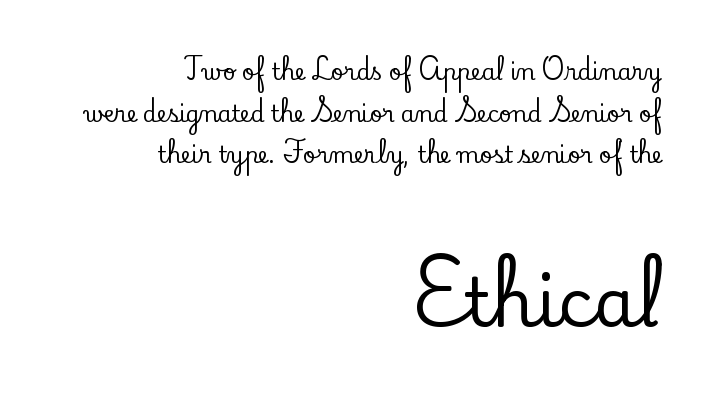
The image shows 67 px serif type, upright; set right-aligned, line spacing 1.89x, normal letter spacing, not underlined; the second (bottom) block is 3.05x larger; low stroke contrast and a small x-height.
